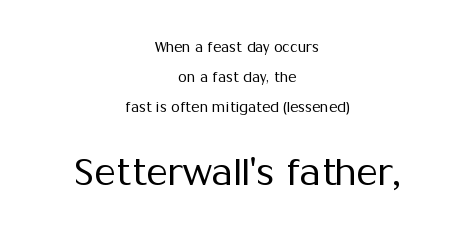
The image shows 36 px regular-weight sans-serif type, upright; set centered, loose line spacing (2.16x), normal letter spacing, not underlined; the second (bottom) block is 2.57x larger; medium stroke contrast and a medium x-height.
